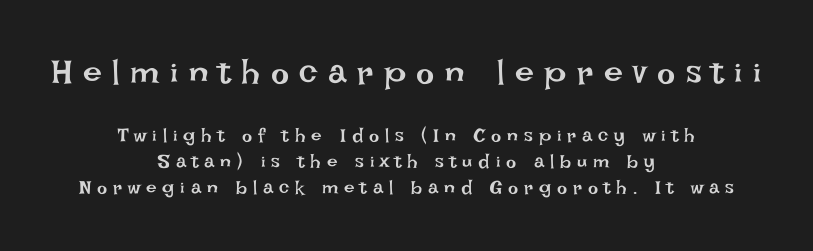
The image shows 34 px regular-weight type, upright; set centered, normal line spacing (1.36x), unusually wide letter spacing (+0.31 em), not underlined; the first (top) block is 1.79x larger; low stroke contrast and a large x-height.
